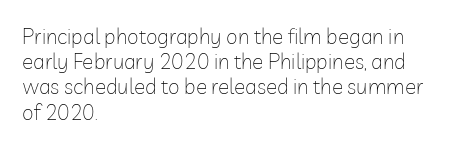
{"italic": "no", "bold": "no", "underline": "no", "align": "left", "line_spacing_ratio": 1.2, "letter_spacing": "normal", "letter_spacing_em": 0.0, "glyph_px": 21}
